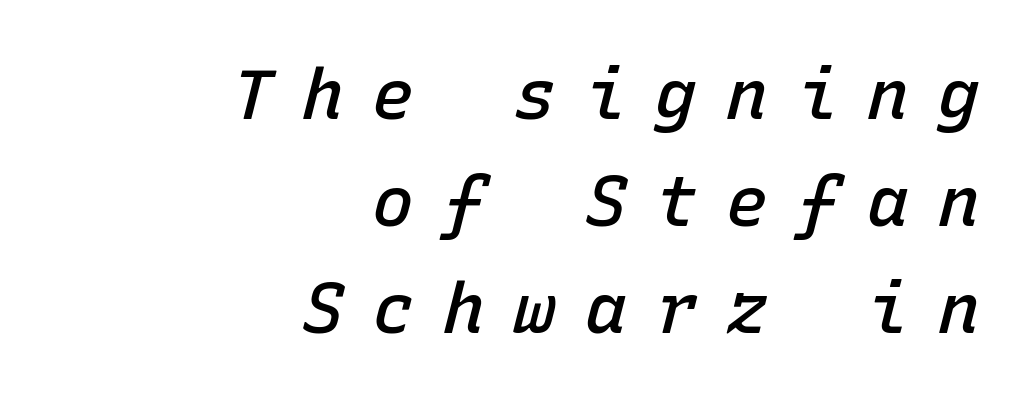
{"italic": "yes", "lean": "right", "slant_degrees": 15, "bold": "semi", "weight": "semibold", "width": "normal", "stroke_contrast": "low", "x_height": "medium", "monospaced": "yes", "underline": "no", "align": "right", "line_spacing": "normal", "line_spacing_ratio": 1.53, "letter_spacing": "wide", "letter_spacing_em": 0.41, "glyph_px": 70}
